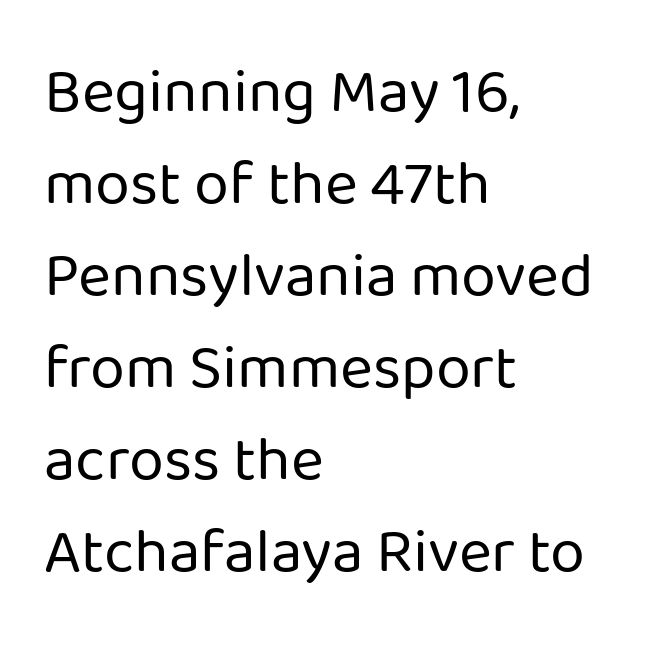
Q: Is the text bold? A: No.
Q: Is the text italic (slanted)? A: No, it is upright.
Q: Is the typeface a serif or a sans-serif typeface? A: Sans-serif.
Q: Is the text underlined? A: No.
Q: How is the paragraph aligned? A: Left-aligned.
Q: Is the spacing between letters normal or unusually wide? A: Normal.
Q: Is the spacing between lines tight, normal or loose? A: Normal.
Q: Width (condensed, normal, or wide)? A: Normal.
Q: Stroke contrast? A: Low.
Q: x-height? A: Medium.
Q: Monospaced? A: No.
